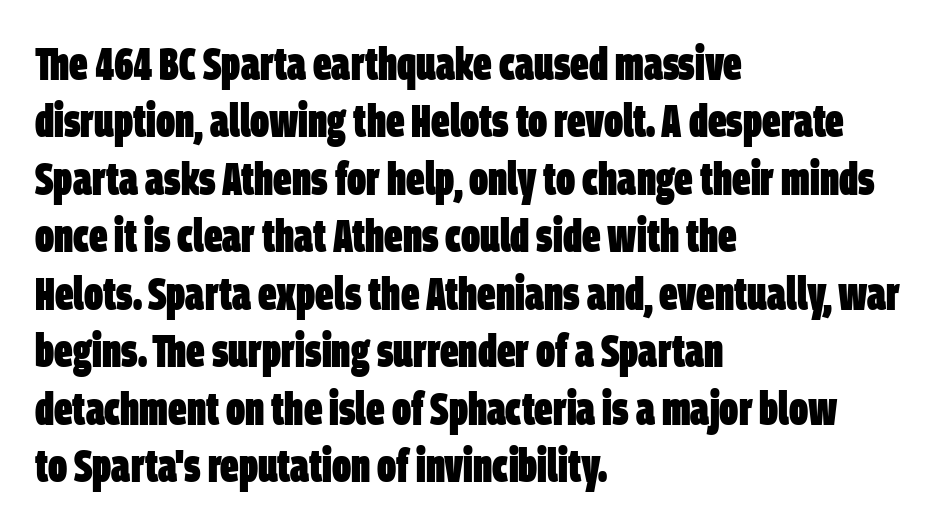
Q: Is the text bold? A: Yes.
Q: Is the typeface a serif or a sans-serif typeface? A: Sans-serif.
Q: Is the text underlined? A: No.
Q: How is the paragraph aligned? A: Left-aligned.
Q: Is the spacing between letters normal or unusually wide? A: Normal.
Q: Is the spacing between lines tight, normal or loose? A: Normal.
Q: Width (condensed, normal, or wide)? A: Condensed.
Q: Stroke contrast? A: Low.
Q: x-height? A: Large.
Q: Monospaced? A: No.
